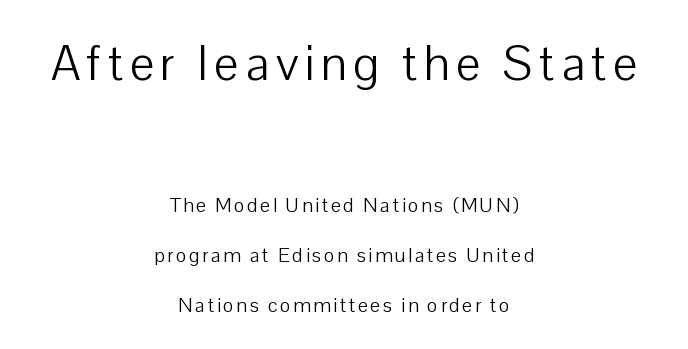
The image shows 49 px light sans-serif type, upright; set centered, loose line spacing (2.49x), not underlined; the first (top) block is 2.45x larger; low stroke contrast and a medium x-height.
